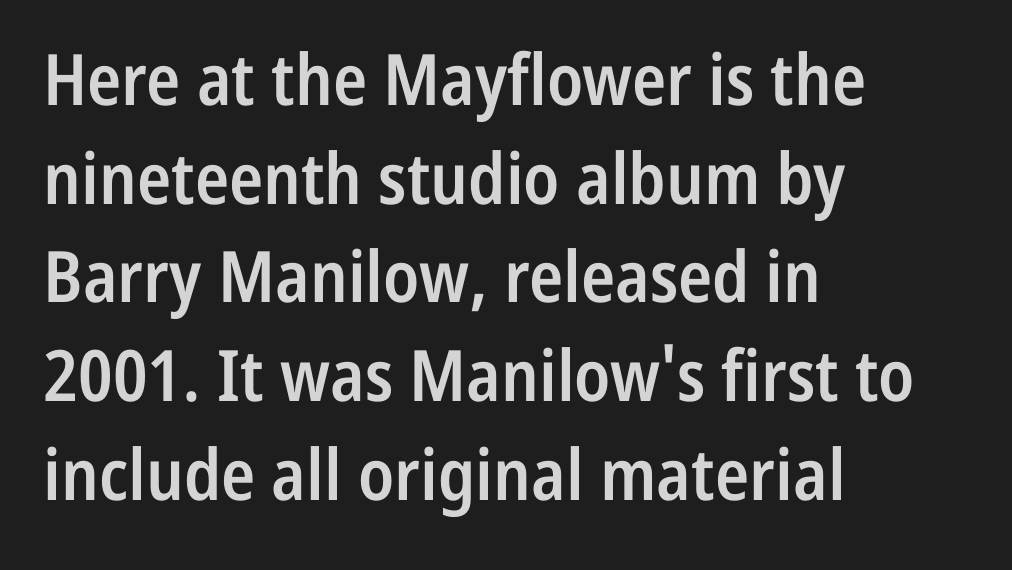
The image shows 71 px semibold, condensed sans-serif type, upright; set left-aligned, normal line spacing (1.39x), normal letter spacing, not underlined; low stroke contrast and a medium x-height.
